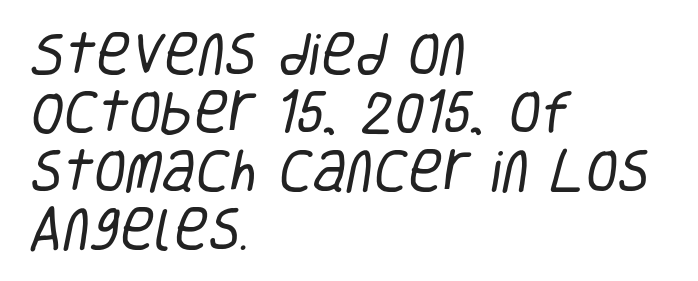
Q: Is the text bold? A: No.
Q: Is the typeface a serif or a sans-serif typeface? A: Sans-serif.
Q: Is the text underlined? A: No.
Q: How is the paragraph aligned? A: Left-aligned.
Q: Is the spacing between letters normal or unusually wide? A: Normal.
Q: Width (condensed, normal, or wide)? A: Condensed.
Q: Stroke contrast? A: Low.
Q: x-height? A: Large.
Q: Monospaced? A: No.
